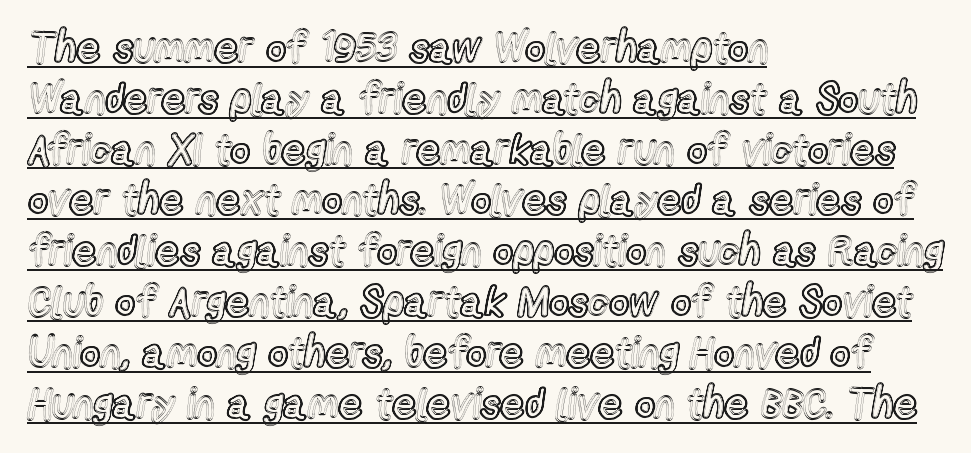
The image shows 42 px condensed type; set left-aligned, line spacing 1.21x, normal letter spacing, underlined; a medium x-height.
